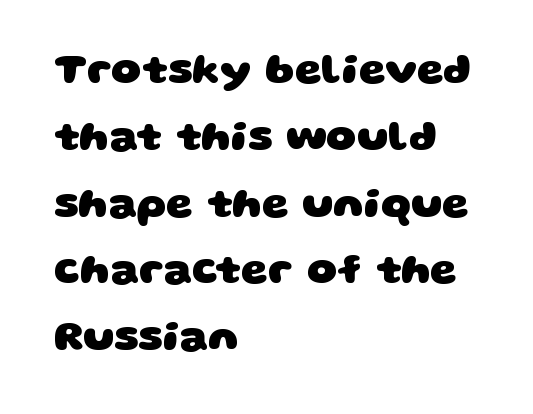
Q: Is the text bold? A: Yes.
Q: Is the typeface a serif or a sans-serif typeface? A: Sans-serif.
Q: Is the text underlined? A: No.
Q: How is the paragraph aligned? A: Left-aligned.
Q: Is the spacing between letters normal or unusually wide? A: Normal.
Q: Is the spacing between lines tight, normal or loose? A: Normal.
Q: Width (condensed, normal, or wide)? A: Wide.
Q: Stroke contrast? A: Low.
Q: x-height? A: Large.
Q: Monospaced? A: No.
